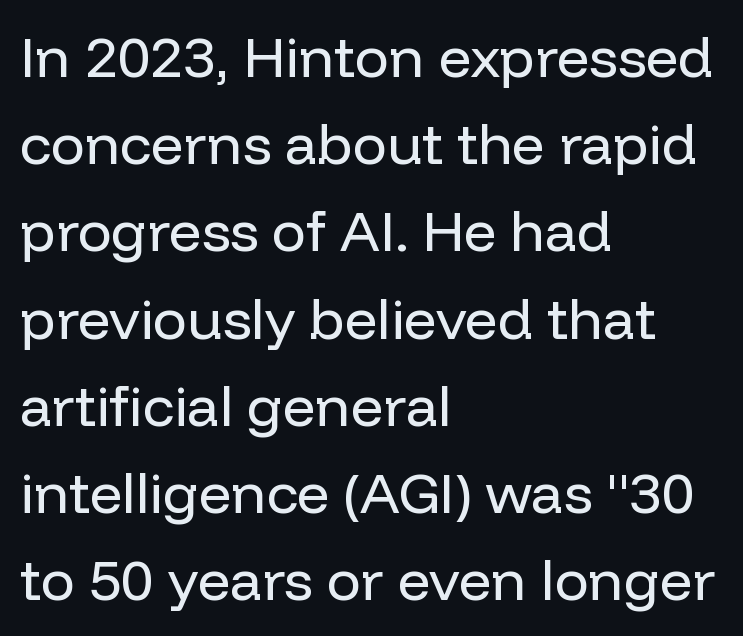
{"serif": "no", "italic": "no", "bold": "no", "weight": "regular", "width": "normal", "stroke_contrast": "low", "x_height": "medium", "monospaced": "no", "underline": "no", "align": "left", "line_spacing": "normal", "line_spacing_ratio": 1.53, "letter_spacing": "normal", "letter_spacing_em": 0.0, "glyph_px": 57}
